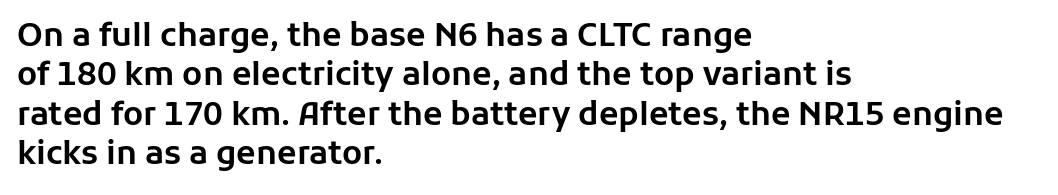
The image shows 32 px sans-serif type, upright; set left-aligned, line spacing 1.23x, normal letter spacing, not underlined; low stroke contrast and a medium x-height.
